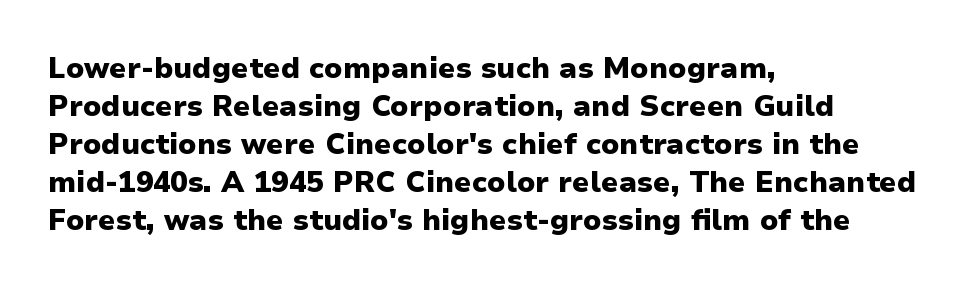
You'd pick this weight for a headline — it's a proper bold. The designer left line spacing at the default. Quick note: underline off. Does the type have serifs? No, each stem ends abruptly. Letter spacing: default.
